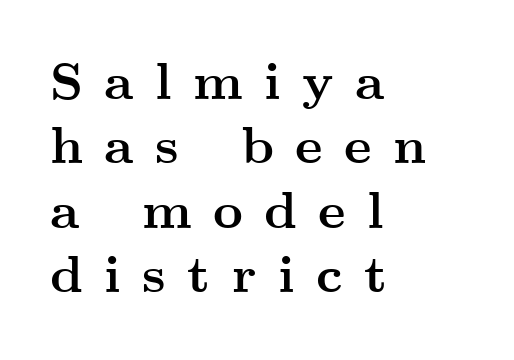
{"serif": "yes", "italic": "no", "bold": "yes", "weight": "semibold", "width": "wide", "stroke_contrast": "medium", "x_height": "small", "monospaced": "no", "underline": "no", "align": "left", "line_spacing_ratio": 1.24, "letter_spacing": "wide", "letter_spacing_em": 0.41, "glyph_px": 52}
